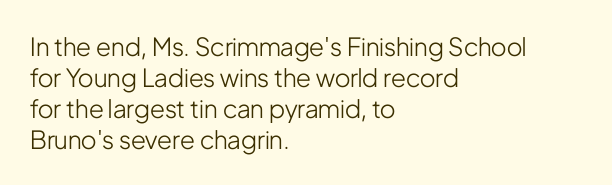
Q: Is the text bold? A: No.
Q: Is the text italic (slanted)? A: No, it is upright.
Q: Is the text underlined? A: No.
Q: How is the paragraph aligned? A: Left-aligned.
Q: Is the spacing between letters normal or unusually wide? A: Normal.
